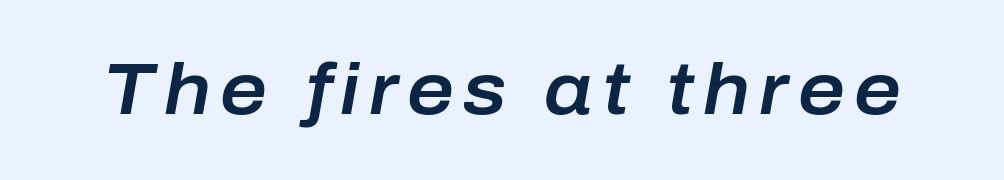
Q: Is the text italic (slanted)? A: Yes, it leans right by about 10 degrees.
Q: Is the text underlined? A: No.
Q: Width (condensed, normal, or wide)? A: Normal.
Q: Stroke contrast? A: Low.
Q: x-height? A: Medium.
Q: Monospaced? A: No.
